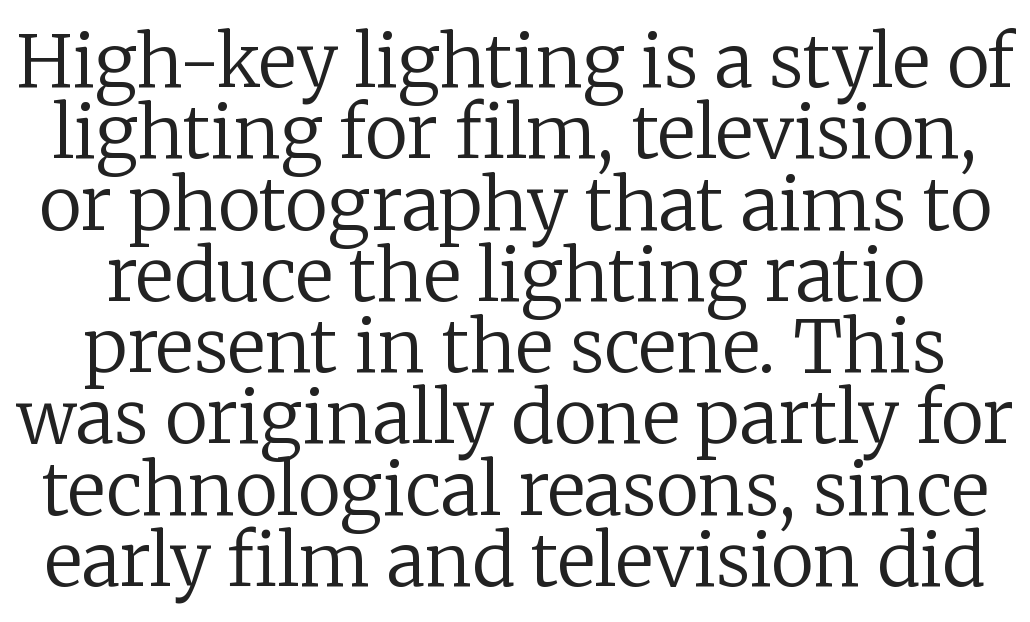
{"serif": "yes", "italic": "no", "bold": "no", "weight": "regular", "width": "normal", "stroke_contrast": "low", "x_height": "medium", "monospaced": "no", "underline": "no", "line_spacing": "tight", "line_spacing_ratio": 0.99, "letter_spacing": "normal", "letter_spacing_em": 0.0, "glyph_px": 72}
